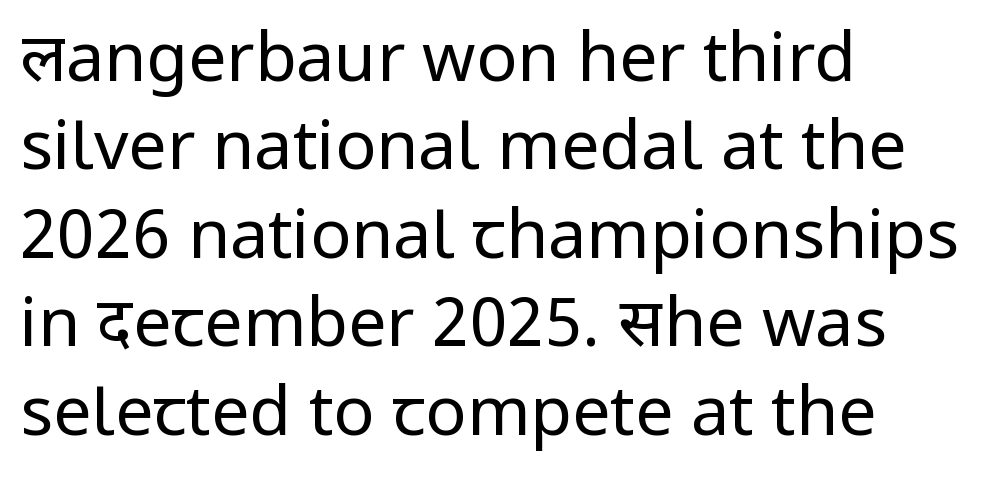
Q: Is the text bold? A: No.
Q: Is the text italic (slanted)? A: No, it is upright.
Q: Is the typeface a serif or a sans-serif typeface? A: Sans-serif.
Q: Is the text underlined? A: No.
Q: How is the paragraph aligned? A: Left-aligned.
Q: Is the spacing between letters normal or unusually wide? A: Normal.
Q: Is the spacing between lines tight, normal or loose? A: Normal.
Q: Width (condensed, normal, or wide)? A: Normal.
Q: Stroke contrast? A: Low.
Q: x-height? A: Medium.
Q: Monospaced? A: No.
